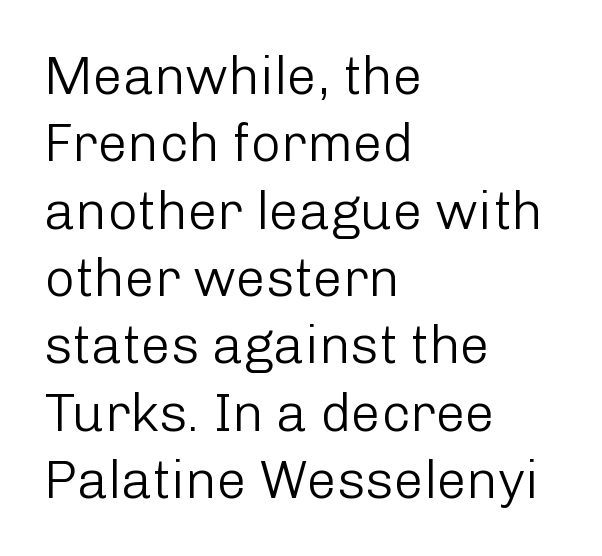
In terms of letterform style, serifs are entirely absent. Bare-footed words on every line. Here the designer chose a conventional face with non-uniform glyph widths. The typesetter chose a ragged-right arrangement here. Summary of vertical rhythm: regular, with standard interline spacing. Posture: straight, roman, zero tilt.
